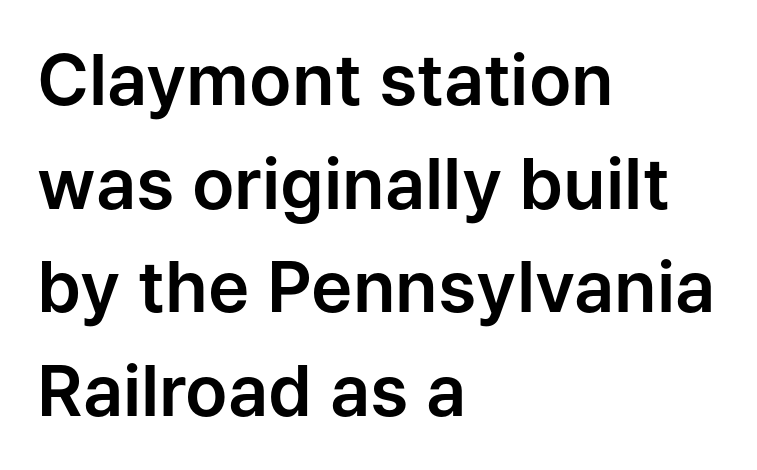
{"serif": "no", "italic": "no", "width": "normal", "stroke_contrast": "low", "x_height": "medium", "monospaced": "no", "underline": "no", "align": "left", "line_spacing": "normal", "line_spacing_ratio": 1.48, "letter_spacing": "normal", "letter_spacing_em": 0.0, "glyph_px": 70}
